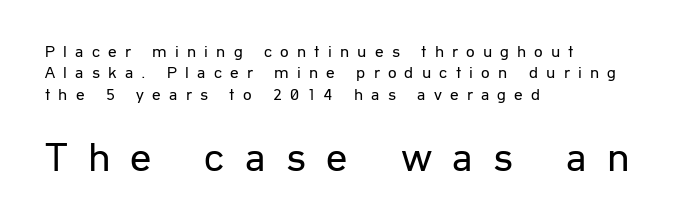
The image shows 42 px regular-weight sans-serif type, upright; set left-aligned, normal line spacing (1.26x), unusually wide letter spacing (+0.48 em), not underlined; the second (bottom) block is 2.47x larger; low stroke contrast and a medium x-height.
